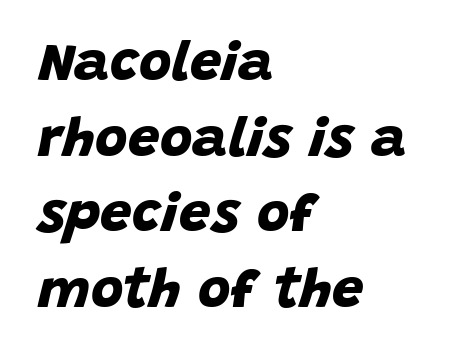
Caption: bold face, heavy strokes. I'd call this a sans setting — the letters go barefoot. The gaps between neighbouring characters are ordinary and unremarkable. A typesetter would call this proportional, since set widths differ per character.
